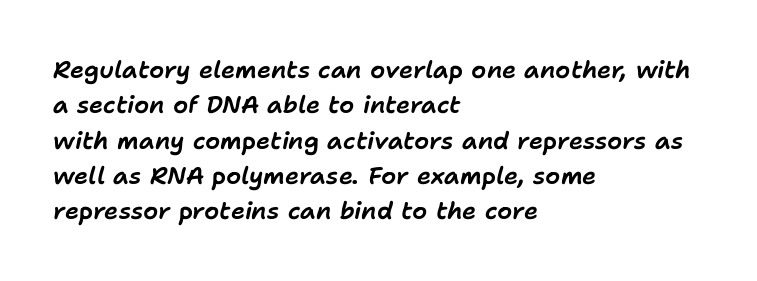
{"italic": "yes", "lean": "right", "slant_degrees": 11, "underline": "no", "align": "left", "line_spacing": "normal", "line_spacing_ratio": 1.47, "letter_spacing": "normal", "letter_spacing_em": 0.0, "glyph_px": 24}
